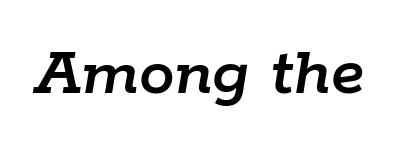
The rendering applies a slant to the glyphs. The passage shown is typed in a proportional face where columns would drift. Compared with typical body copy, the letter spacing here is the same. Plain, unruled lines of type.
